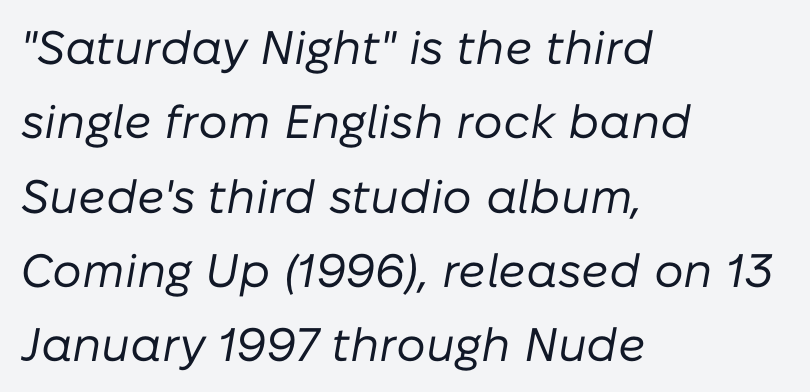
The image shows 47 px regular-weight type, italic (leaning right); set left-aligned, normal line spacing (1.58x), normal letter spacing, not underlined; low stroke contrast and a medium x-height.
